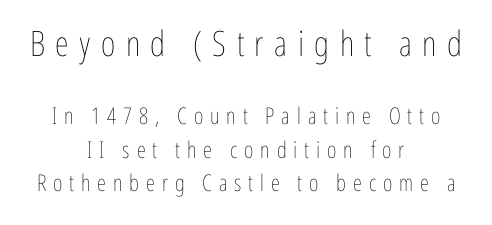
Q: Is the text bold? A: No.
Q: Is the text italic (slanted)? A: No, it is upright.
Q: Is the text underlined? A: No.
Q: How is the paragraph aligned? A: Centered.
Q: Is the spacing between letters normal or unusually wide? A: Unusually wide.
Q: Is the spacing between lines tight, normal or loose? A: Normal.
Q: Which block of text is set in a larger size, the first (top) or the second (bottom)? A: The first (top) one.
Q: Width (condensed, normal, or wide)? A: Condensed.
Q: Stroke contrast? A: Low.
Q: x-height? A: Medium.
Q: Monospaced? A: No.
